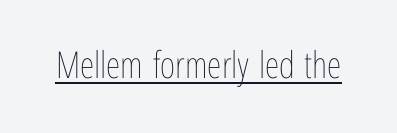
Bold? No — there's no thickening of the strokes. Beneath each row of characters lies a ruled line. The letters stand upright; this is a roman face. Proportional: the letters do not fall into vertical columns. The tracking reads as untouched default to a designer's eye.
